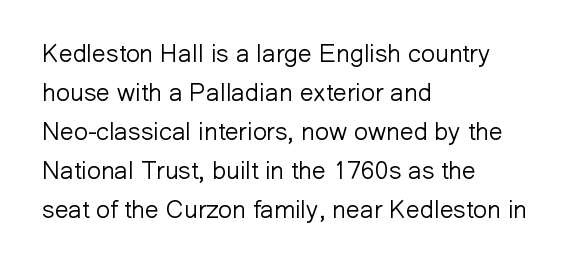
The space between consecutive lines is moderate. In terms of letterspacing, this is plain default setting. This rendering features lettering with no underline. Is the stroke heavy? The answer is a plain regular-or-lighter.
